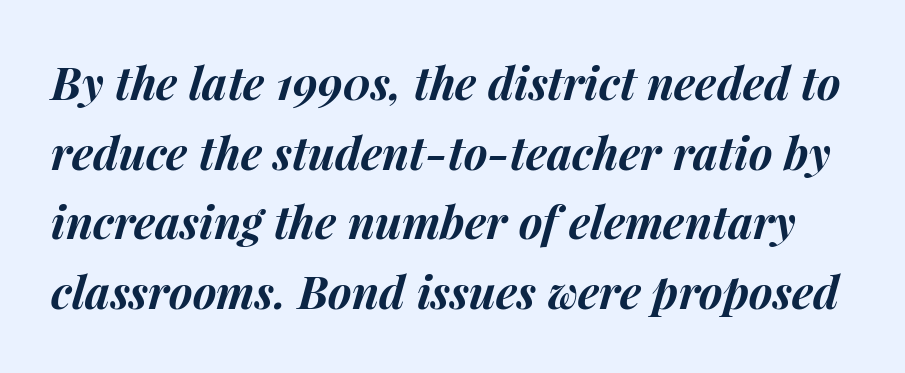
Q: Is the text bold? A: Yes.
Q: Is the text italic (slanted)? A: Yes, it leans right by about 15 degrees.
Q: Is the text underlined? A: No.
Q: Is the spacing between letters normal or unusually wide? A: Normal.
Q: Is the spacing between lines tight, normal or loose? A: Normal.
Q: Width (condensed, normal, or wide)? A: Normal.
Q: Stroke contrast? A: Medium.
Q: x-height? A: Medium.
Q: Monospaced? A: No.
